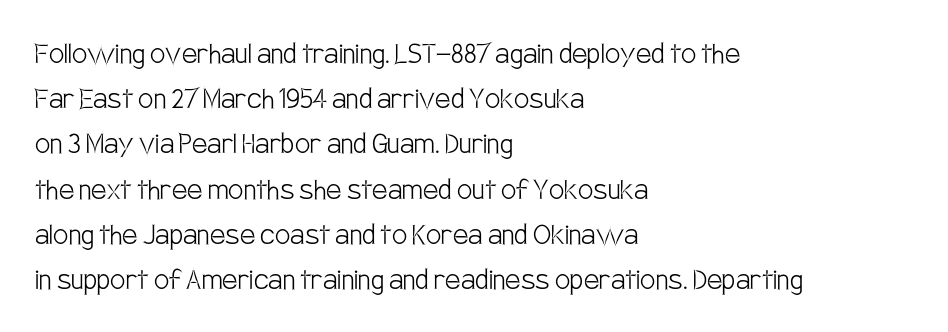
Q: Is the text bold? A: No.
Q: Is the text italic (slanted)? A: No, it is upright.
Q: Is the typeface a serif or a sans-serif typeface? A: Sans-serif.
Q: Is the text underlined? A: No.
Q: How is the paragraph aligned? A: Left-aligned.
Q: Is the spacing between letters normal or unusually wide? A: Normal.
Q: Is the spacing between lines tight, normal or loose? A: Normal.
Q: Width (condensed, normal, or wide)? A: Condensed.
Q: Stroke contrast? A: Low.
Q: x-height? A: Large.
Q: Monospaced? A: No.
